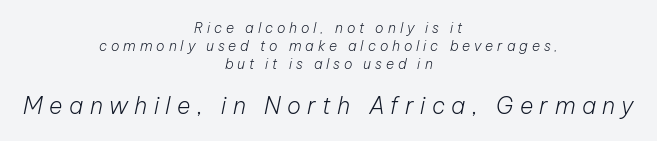
The image shows 23 px text type, italic (leaning right); set centered, normal line spacing (1.28x), unusually wide letter spacing (+0.28 em), not underlined; the second (bottom) block is 1.64x larger.
